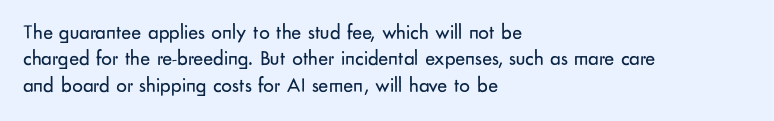
Q: Is the text bold? A: No.
Q: Is the text italic (slanted)? A: No, it is upright.
Q: Is the text underlined? A: No.
Q: How is the paragraph aligned? A: Left-aligned.
Q: Is the spacing between letters normal or unusually wide? A: Normal.
Q: Is the spacing between lines tight, normal or loose? A: Normal.
